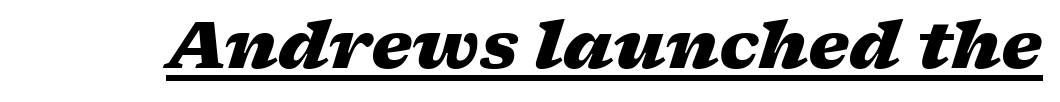
Q: Is the text bold? A: Yes.
Q: Is the text italic (slanted)? A: Yes, it leans right by about 17 degrees.
Q: Is the text underlined? A: Yes.
Q: Is the spacing between letters normal or unusually wide? A: Normal.
Q: Width (condensed, normal, or wide)? A: Wide.
Q: Stroke contrast? A: Low.
Q: x-height? A: Medium.
Q: Monospaced? A: No.
